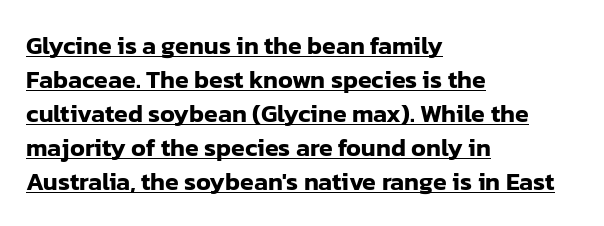
The image shows 25 px text type, upright; set left-aligned, normal line spacing (1.36x), normal letter spacing, underlined.
